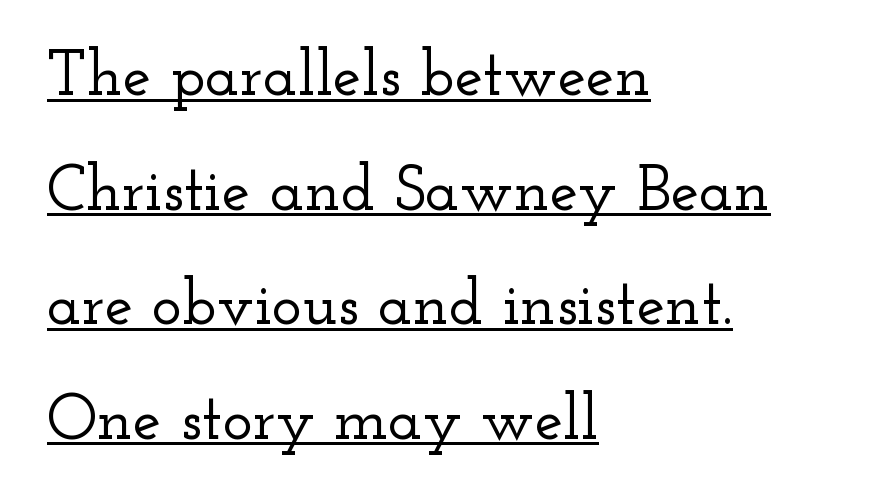
Q: Is the text italic (slanted)? A: No, it is upright.
Q: Is the typeface a serif or a sans-serif typeface? A: Serif.
Q: Is the text underlined? A: Yes.
Q: How is the paragraph aligned? A: Left-aligned.
Q: Is the spacing between letters normal or unusually wide? A: Normal.
Q: Width (condensed, normal, or wide)? A: Wide.
Q: Stroke contrast? A: Low.
Q: x-height? A: Small.
Q: Monospaced? A: No.
